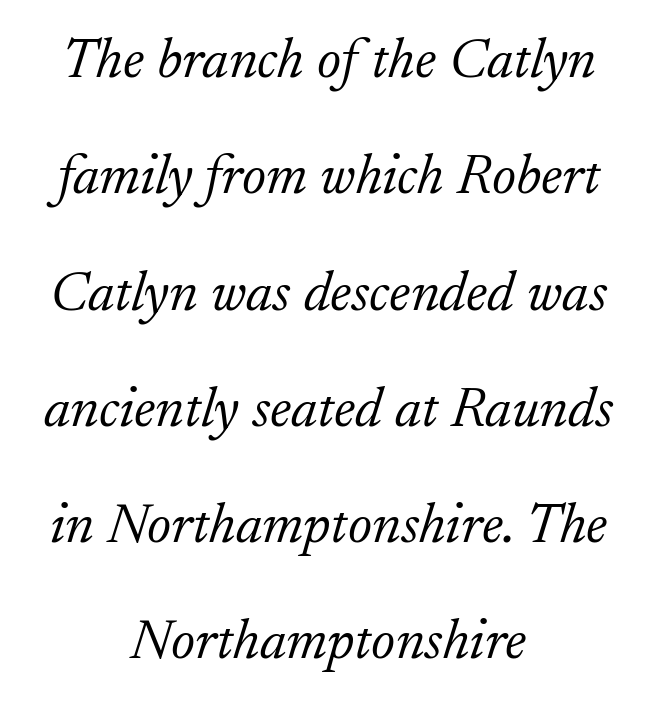
The image shows 57 px light serif type, italic (leaning right); set centered, loose line spacing (2.04x), normal letter spacing, not underlined; low stroke contrast and a small x-height.
